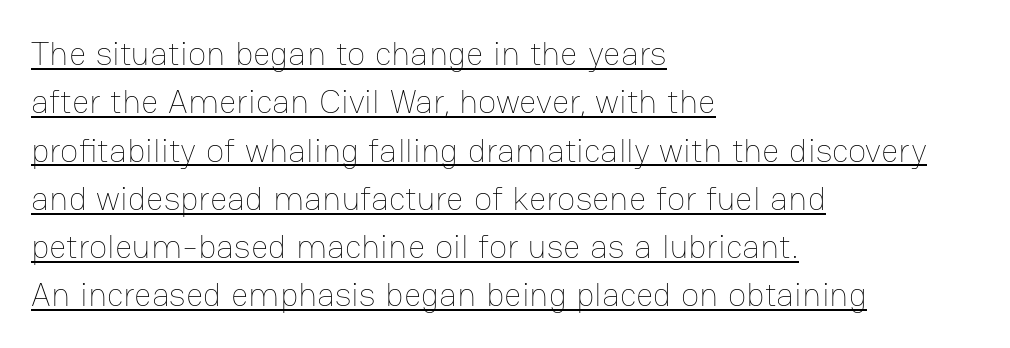
{"italic": "no", "bold": "no", "weight": "thin", "width": "normal", "stroke_contrast": "low", "x_height": "medium", "monospaced": "no", "underline": "yes", "align": "left", "line_spacing": "normal", "line_spacing_ratio": 1.42, "letter_spacing": "normal", "letter_spacing_em": 0.0, "glyph_px": 34}
